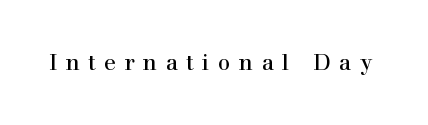
Q: Is the text italic (slanted)? A: No, it is upright.
Q: Is the text underlined? A: No.
Q: Is the spacing between letters normal or unusually wide? A: Unusually wide.
